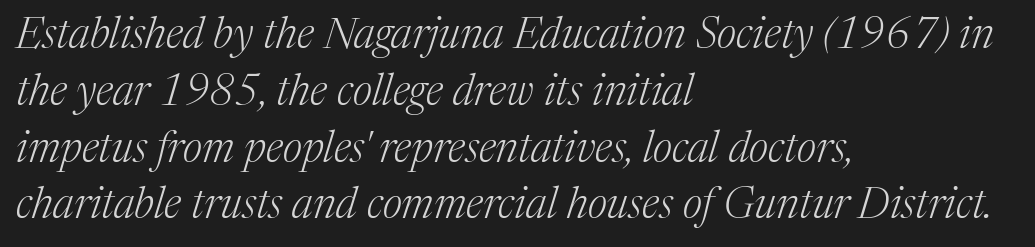
{"serif": "yes", "italic": "yes", "lean": "right", "slant_degrees": 17, "bold": "no", "weight": "light", "width": "normal", "stroke_contrast": "medium", "x_height": "medium", "monospaced": "no", "underline": "no", "align": "left", "line_spacing": "normal", "line_spacing_ratio": 1.32, "letter_spacing": "normal", "letter_spacing_em": 0.0, "glyph_px": 43}
